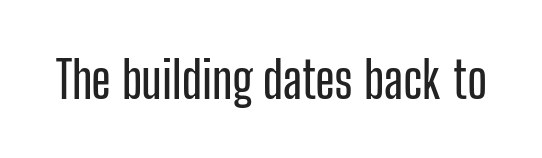
This rendering employs a face without finishing strokes, i.e., a sans-serif. Think of a printed novel: that variable character pitch is what you see here. The foot of each line stays bare and open. Look at the tracking — it's just the regular setting, nothing added. Nope, not italic — everything's standing straight.
